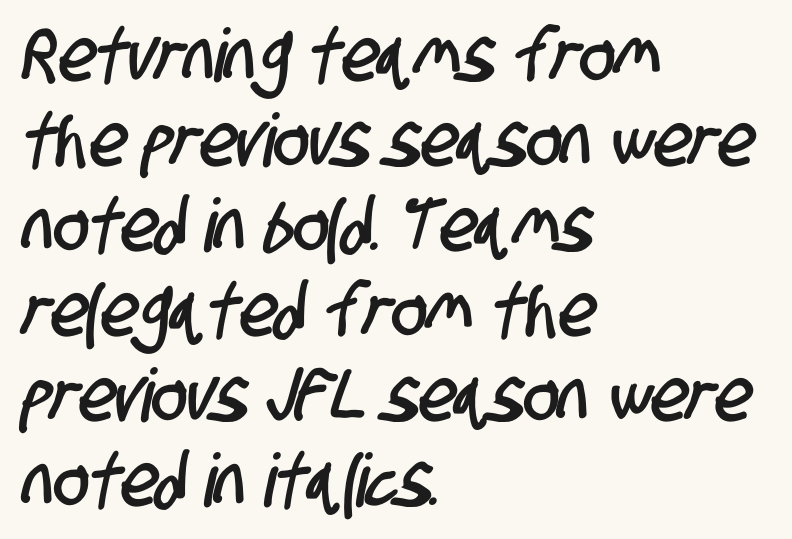
This sample uses plain, unmodified letter spacing. A clean baseline with only descenders dipping below it. These lines are rendered in a variable-pitch font. Line spacing here is tight.
